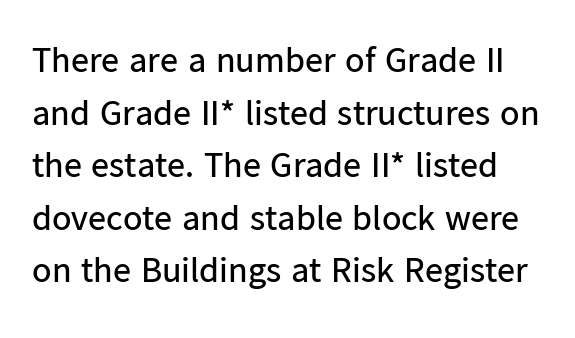
The image shows 36 px regular-weight sans-serif type, upright; set normal line spacing (1.46x), normal letter spacing, not underlined; low stroke contrast and a medium x-height.
